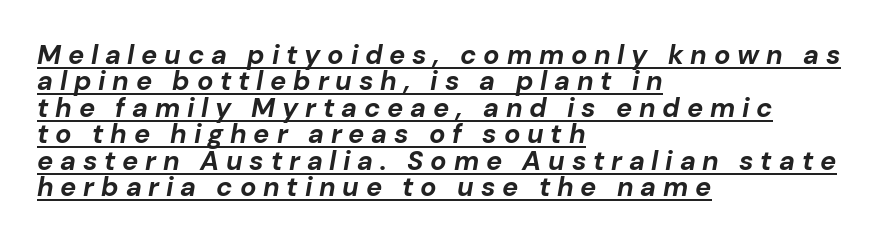
{"italic": "yes", "lean": "right", "slant_degrees": 10, "bold": "yes", "underline": "yes", "align": "left", "line_spacing": "tight", "line_spacing_ratio": 0.98, "letter_spacing": "wide", "letter_spacing_em": 0.25, "glyph_px": 27}
